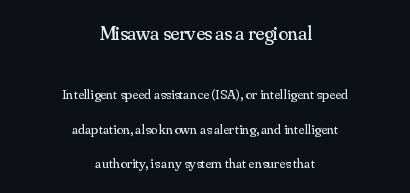
Visually the block forms a symmetrical silhouette, jagged on both flanks. Type size steps down from the first block to the second. The lettering holds an erect, upright posture throughout. Quick note: underline off. This sample trades compactness for vertical openness between lines. A light-to-regular cut is what we see here.
